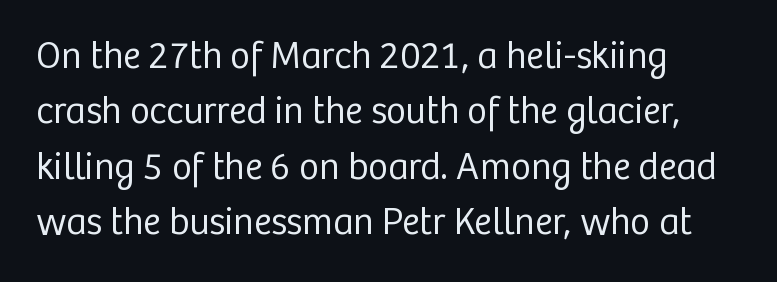
The image shows 38 px regular-weight sans-serif type, upright; set left-aligned, normal line spacing (1.46x), normal letter spacing, not underlined; low stroke contrast and a medium x-height.
